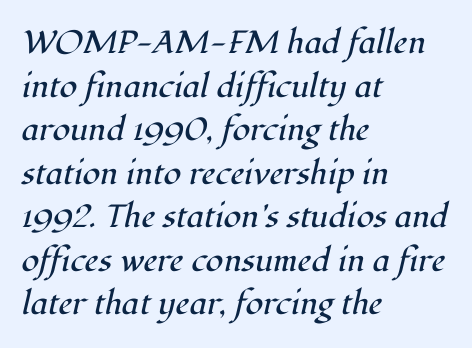
Q: Is the text bold? A: No.
Q: Is the text italic (slanted)? A: Yes, it leans right by about 12 degrees.
Q: Is the typeface a serif or a sans-serif typeface? A: Serif.
Q: Is the text underlined? A: No.
Q: How is the paragraph aligned? A: Left-aligned.
Q: Is the spacing between letters normal or unusually wide? A: Normal.
Q: Is the spacing between lines tight, normal or loose? A: Normal.
Q: Width (condensed, normal, or wide)? A: Normal.
Q: Stroke contrast? A: High.
Q: x-height? A: Medium.
Q: Monospaced? A: No.
